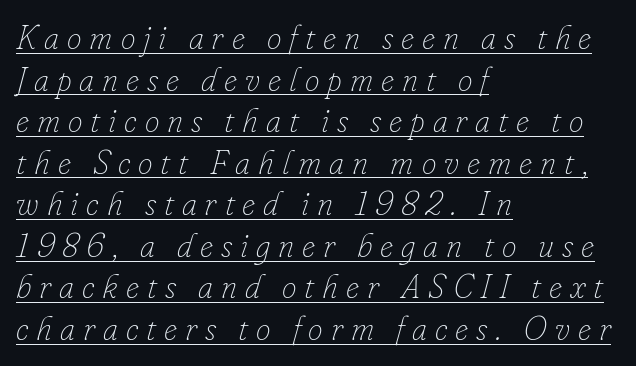
Q: Is the text bold? A: No.
Q: Is the text italic (slanted)? A: Yes, it leans right by about 16 degrees.
Q: Is the text underlined? A: Yes.
Q: How is the paragraph aligned? A: Left-aligned.
Q: Is the spacing between letters normal or unusually wide? A: Unusually wide.
Q: Is the spacing between lines tight, normal or loose? A: Normal.
Q: Width (condensed, normal, or wide)? A: Normal.
Q: Stroke contrast? A: Low.
Q: x-height? A: Small.
Q: Monospaced? A: No.
